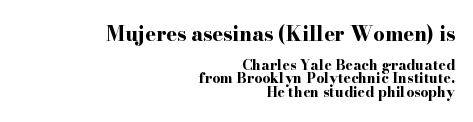
{"italic": "no", "bold": "yes", "underline": "no", "align": "right", "line_spacing": "tight", "line_spacing_ratio": 0.98, "letter_spacing": "normal", "letter_spacing_em": 0.0, "larger_block": "first", "size_ratio": 1.43, "glyph_px": 20}
